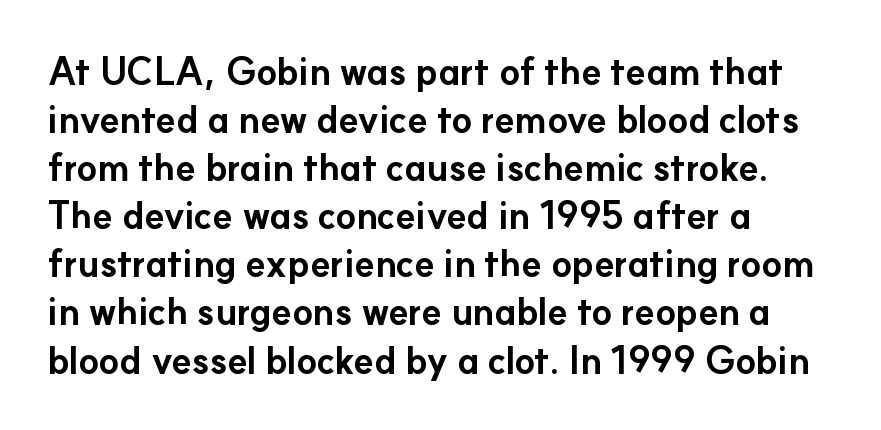
The image shows 37 px bold sans-serif type, upright; set left-aligned, normal line spacing (1.3x), normal letter spacing, not underlined; low stroke contrast and a small x-height.
